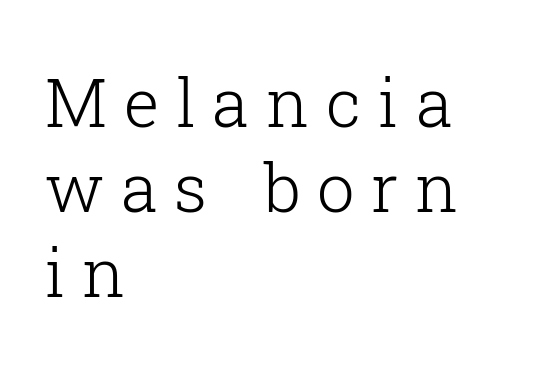
{"serif": "yes", "italic": "no", "bold": "no", "weight": "light", "width": "normal", "stroke_contrast": "low", "x_height": "medium", "monospaced": "no", "underline": "no", "align": "left", "line_spacing": "normal", "line_spacing_ratio": 1.27, "letter_spacing": "wide", "letter_spacing_em": 0.25, "glyph_px": 67}
